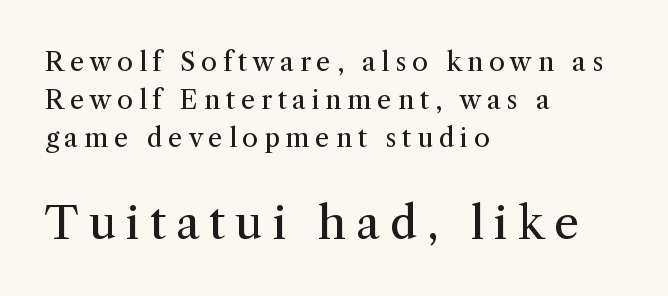
The image shows 45 px regular-weight serif type, upright; set left-aligned, normal line spacing (1.46x), unusually wide letter spacing (+0.22 em), not underlined; the second (bottom) block is 1.73x larger; medium stroke contrast and a medium x-height.
